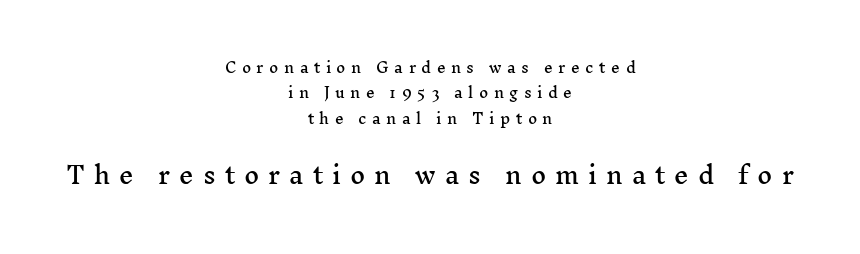
The image shows 23 px text type, upright; set centered, line spacing 1.82x, unusually wide letter spacing (+0.39 em), not underlined; the second (bottom) block is 1.64x larger.
